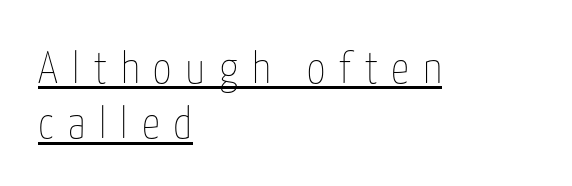
Q: Is the text bold? A: No.
Q: Is the text italic (slanted)? A: No, it is upright.
Q: Is the text underlined? A: Yes.
Q: How is the paragraph aligned? A: Left-aligned.
Q: Is the spacing between letters normal or unusually wide? A: Unusually wide.
Q: Width (condensed, normal, or wide)? A: Condensed.
Q: Stroke contrast? A: Low.
Q: x-height? A: Medium.
Q: Monospaced? A: No.
